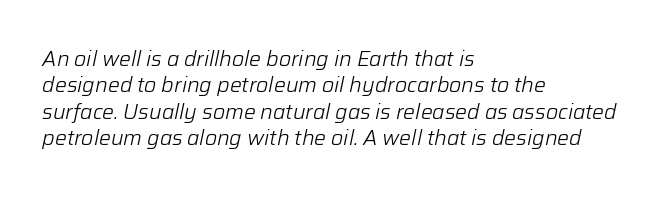
The image shows 21 px text type, italic (leaning right); set left-aligned, normal line spacing (1.26x), normal letter spacing, not underlined.
